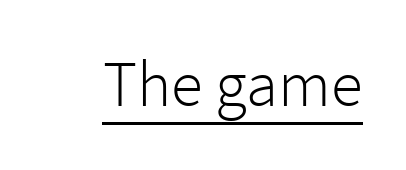
The image shows 65 px light sans-serif type, upright; set normal letter spacing, underlined; low stroke contrast and a medium x-height.
